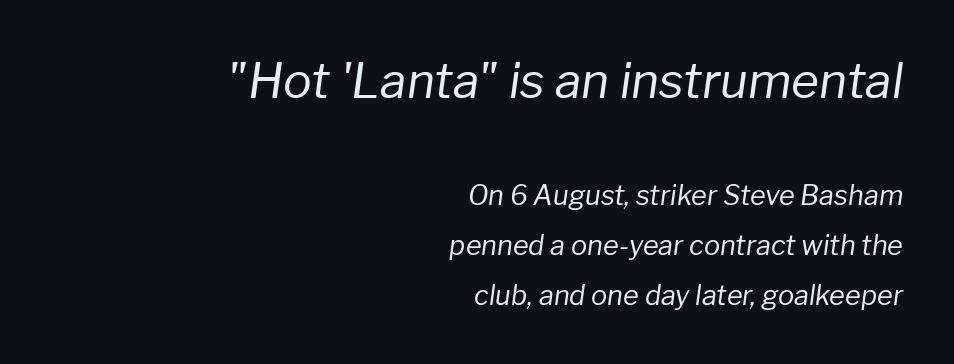
Q: Is the text bold? A: No.
Q: Is the text italic (slanted)? A: Yes, it leans right by about 8 degrees.
Q: Is the text underlined? A: No.
Q: How is the paragraph aligned? A: Right-aligned.
Q: Is the spacing between letters normal or unusually wide? A: Normal.
Q: Which block of text is set in a larger size, the first (top) or the second (bottom)? A: The first (top) one.
Q: Width (condensed, normal, or wide)? A: Normal.
Q: Stroke contrast? A: Low.
Q: x-height? A: Medium.
Q: Monospaced? A: No.
